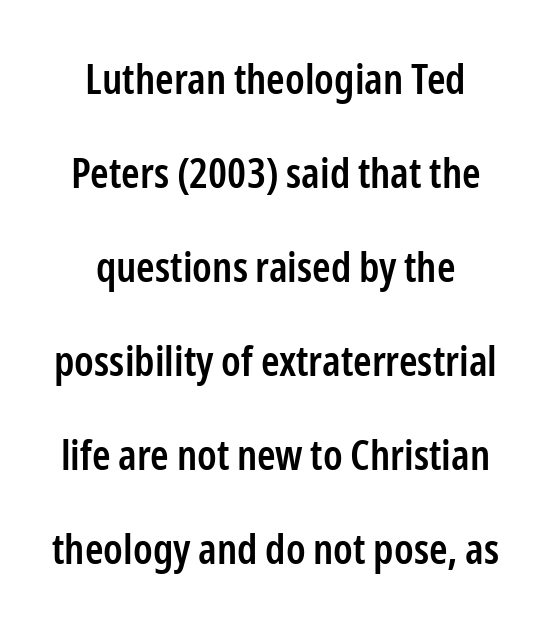
Q: Is the text bold? A: Semi-bold.
Q: Is the text italic (slanted)? A: No, it is upright.
Q: Is the typeface a serif or a sans-serif typeface? A: Sans-serif.
Q: Is the text underlined? A: No.
Q: How is the paragraph aligned? A: Centered.
Q: Is the spacing between letters normal or unusually wide? A: Normal.
Q: Is the spacing between lines tight, normal or loose? A: Loose.
Q: Width (condensed, normal, or wide)? A: Condensed.
Q: Stroke contrast? A: Low.
Q: x-height? A: Medium.
Q: Monospaced? A: No.
